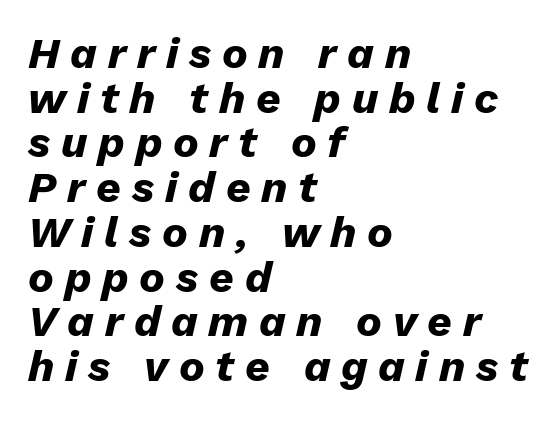
Baseline-to-baseline distance is barely more than the letter height. These lines were composed using italics. Only glyphs here, with clear space below each row. These lines carry a lot of weight — the face is fully bold. The horizontal fit of the characters is loose and conspicuously gappy. Short and long lines alike share a common starting point at left.
